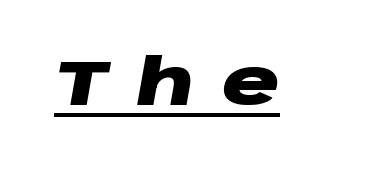
The image shows 64 px heavy, wide type, italic (leaning right); set unusually wide letter spacing (+0.42 em), underlined; low stroke contrast and a large x-height.
